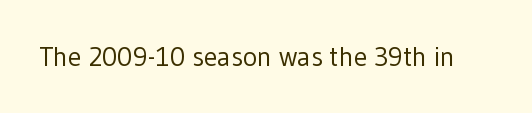
{"italic": "no", "bold": "no", "underline": "no", "letter_spacing": "normal", "letter_spacing_em": 0.0, "glyph_px": 27}
